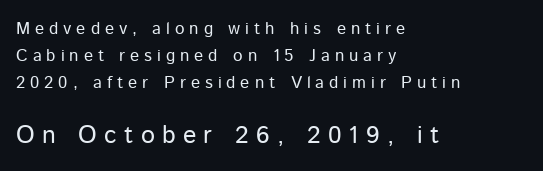
The image shows 25 px text type, upright; set left-aligned, normal line spacing (1.59x), unusually wide letter spacing (+0.29 em), not underlined; the second (bottom) block is 1.47x larger.
